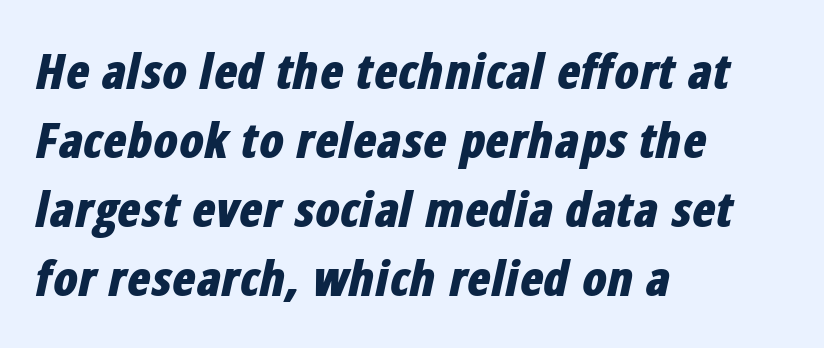
The image shows 49 px bold, condensed type, italic (leaning right); set left-aligned, normal line spacing (1.41x), normal letter spacing, not underlined; low stroke contrast and a medium x-height.
